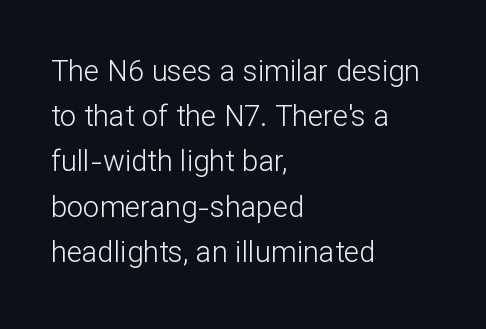
Q: Is the text bold? A: No.
Q: Is the text italic (slanted)? A: No, it is upright.
Q: Is the typeface a serif or a sans-serif typeface? A: Sans-serif.
Q: Is the text underlined? A: No.
Q: How is the paragraph aligned? A: Left-aligned.
Q: Is the spacing between letters normal or unusually wide? A: Normal.
Q: Is the spacing between lines tight, normal or loose? A: Normal.
Q: Width (condensed, normal, or wide)? A: Normal.
Q: Stroke contrast? A: Low.
Q: x-height? A: Medium.
Q: Monospaced? A: No.
